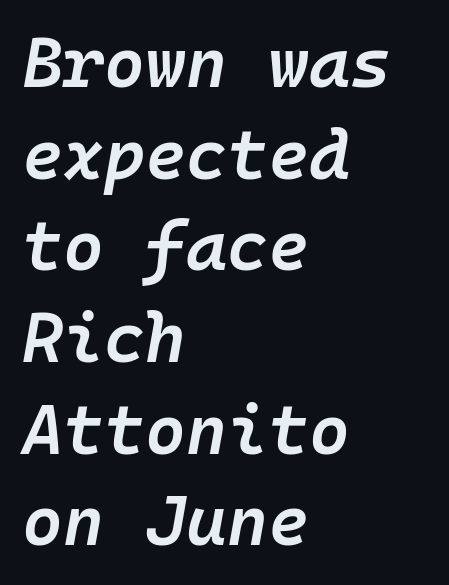
Q: Is the text bold? A: Semi-bold.
Q: Is the text italic (slanted)? A: Yes, it leans right by about 10 degrees.
Q: Is the text underlined? A: No.
Q: How is the paragraph aligned? A: Left-aligned.
Q: Is the spacing between letters normal or unusually wide? A: Normal.
Q: Is the spacing between lines tight, normal or loose? A: Normal.
Q: Width (condensed, normal, or wide)? A: Normal.
Q: Stroke contrast? A: Low.
Q: x-height? A: Medium.
Q: Monospaced? A: Yes.
